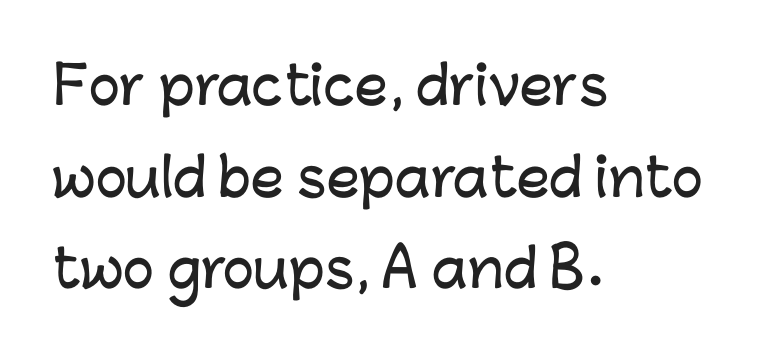
The image shows 52 px sans-serif type, upright; set left-aligned, line spacing 1.76x, normal letter spacing, not underlined; low stroke contrast and a medium x-height.
